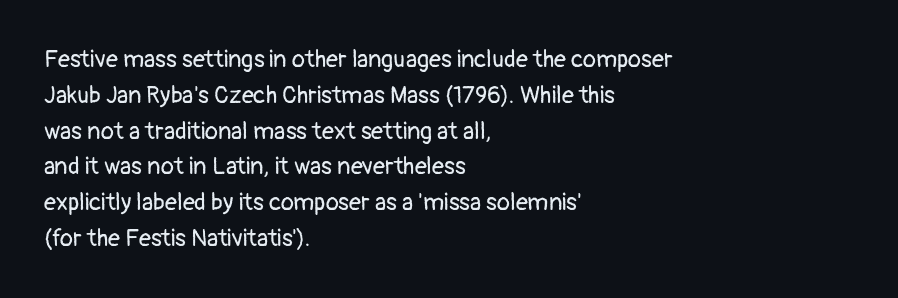
The setting favours the left margin, as ordinary paragraphs usually do. Upright lettering throughout. Letter spacing: default. No chunkiness to these letters — they're not bold.
